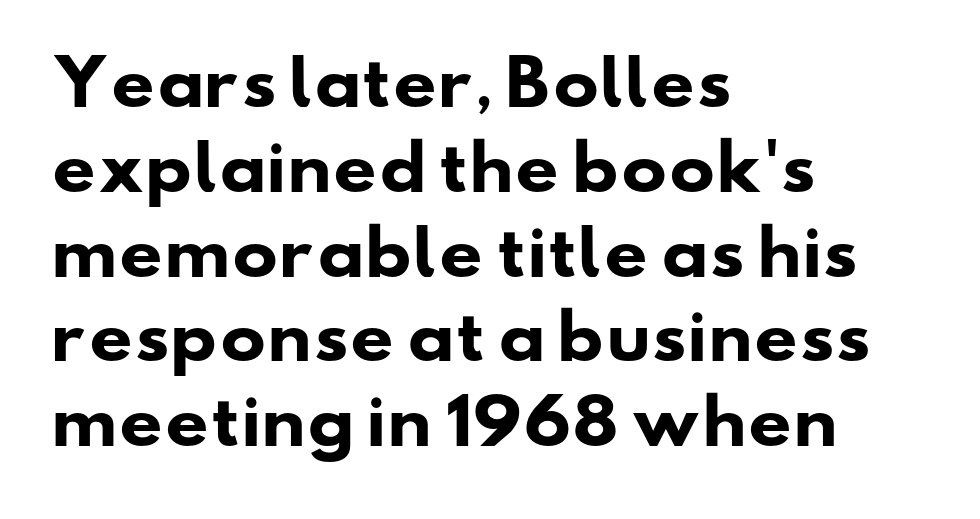
{"serif": "no", "bold": "yes", "weight": "heavy", "width": "wide", "stroke_contrast": "low", "x_height": "small", "monospaced": "no", "underline": "no", "align": "left", "line_spacing": "normal", "line_spacing_ratio": 1.39, "letter_spacing": "normal", "letter_spacing_em": 0.0, "glyph_px": 61}
